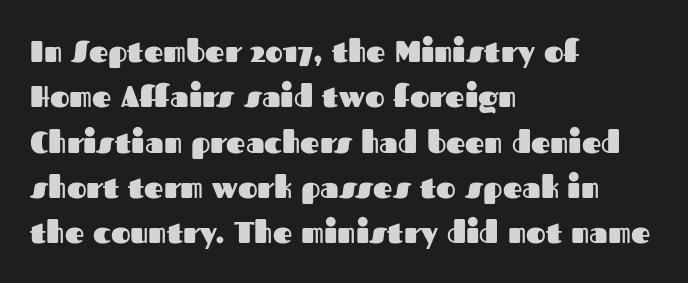
The paragraph shown leans on its left margin. The designer left line spacing at the default. Short note: letters normally spaced. Nope, not italic — everything's standing straight. Has an underline been added? It has not.
